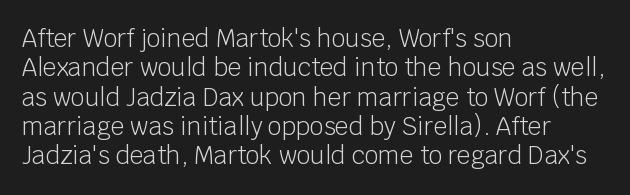
The image shows 24 px text type, upright; set left-aligned, line spacing 1.22x, normal letter spacing, not underlined.
